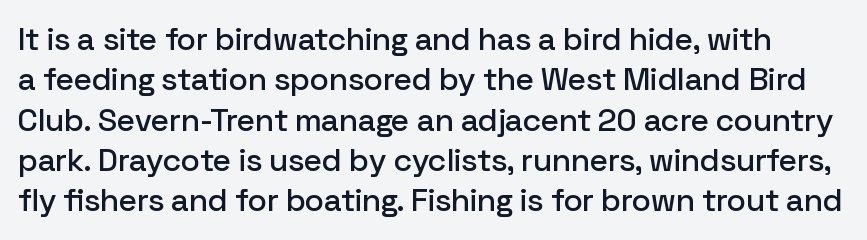
Q: Is the text italic (slanted)? A: No, it is upright.
Q: Is the typeface a serif or a sans-serif typeface? A: Sans-serif.
Q: Is the text underlined? A: No.
Q: Is the spacing between letters normal or unusually wide? A: Normal.
Q: Is the spacing between lines tight, normal or loose? A: Normal.
Q: Width (condensed, normal, or wide)? A: Normal.
Q: Stroke contrast? A: Low.
Q: x-height? A: Medium.
Q: Monospaced? A: No.
